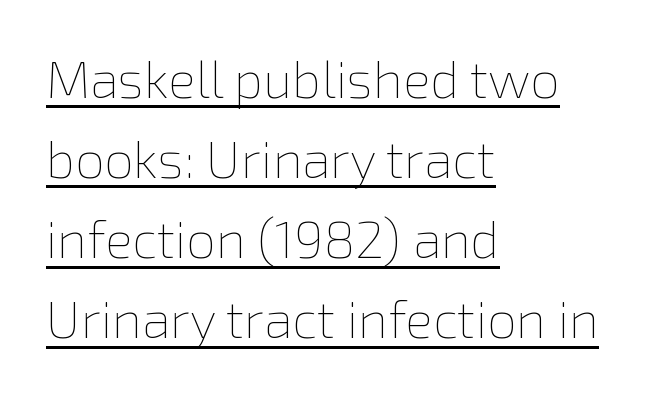
The image shows 52 px thin type, upright; set left-aligned, normal line spacing (1.54x), normal letter spacing, underlined; a medium x-height.
